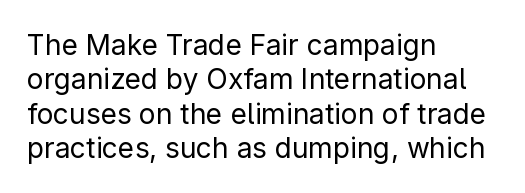
Q: Is the text bold? A: No.
Q: Is the text italic (slanted)? A: No, it is upright.
Q: Is the typeface a serif or a sans-serif typeface? A: Sans-serif.
Q: Is the text underlined? A: No.
Q: How is the paragraph aligned? A: Left-aligned.
Q: Is the spacing between letters normal or unusually wide? A: Normal.
Q: Width (condensed, normal, or wide)? A: Normal.
Q: Stroke contrast? A: Low.
Q: x-height? A: Medium.
Q: Monospaced? A: No.
